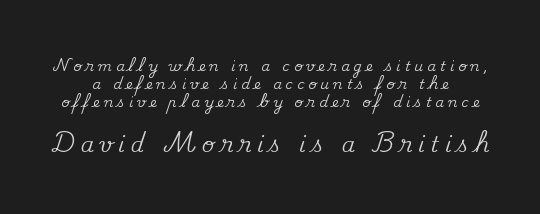
Q: Is the text italic (slanted)? A: Yes.
Q: Is the text underlined? A: No.
Q: Is the spacing between letters normal or unusually wide? A: Unusually wide.
Q: Is the spacing between lines tight, normal or loose? A: Normal.
Q: Which block of text is set in a larger size, the first (top) or the second (bottom)? A: The second (bottom) one.
